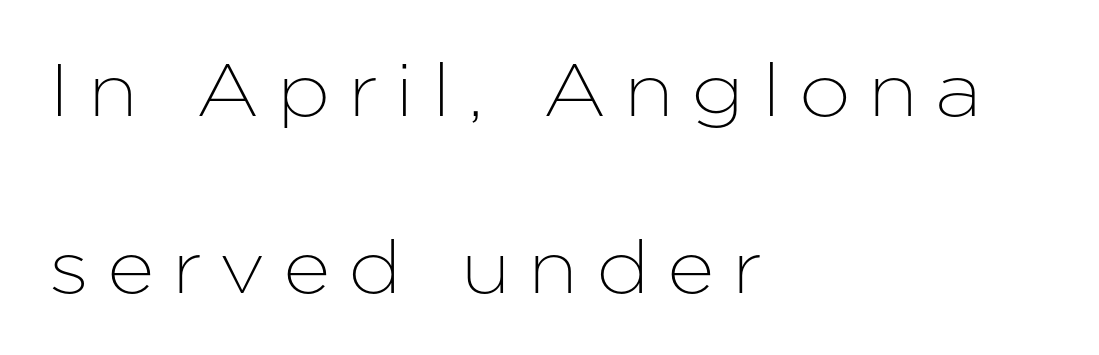
The lines are spread far apart with generous leading. The string is rendered with underlining switched off. It's the straight-up-and-down kind of type. Proportional: the letters do not fall into vertical columns.
